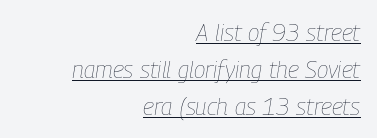
Q: Is the text bold? A: No.
Q: Is the text italic (slanted)? A: Yes, it leans right by about 9 degrees.
Q: Is the text underlined? A: Yes.
Q: How is the paragraph aligned? A: Right-aligned.
Q: Is the spacing between letters normal or unusually wide? A: Normal.
Q: Is the spacing between lines tight, normal or loose? A: Normal.
